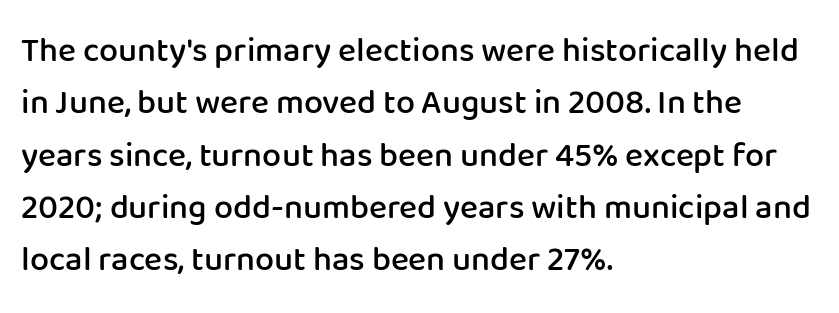
{"serif": "no", "italic": "no", "bold": "semi", "weight": "semibold", "width": "normal", "stroke_contrast": "low", "x_height": "medium", "monospaced": "no", "underline": "no", "align": "left", "line_spacing": "normal", "line_spacing_ratio": 1.54, "letter_spacing": "normal", "letter_spacing_em": 0.0, "glyph_px": 34}
